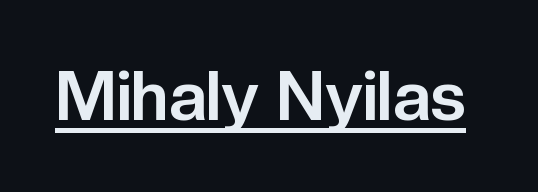
Q: Is the text bold? A: Yes.
Q: Is the text italic (slanted)? A: No, it is upright.
Q: Is the typeface a serif or a sans-serif typeface? A: Sans-serif.
Q: Is the text underlined? A: Yes.
Q: Is the spacing between letters normal or unusually wide? A: Normal.
Q: Width (condensed, normal, or wide)? A: Normal.
Q: Stroke contrast? A: Low.
Q: x-height? A: Medium.
Q: Monospaced? A: No.
